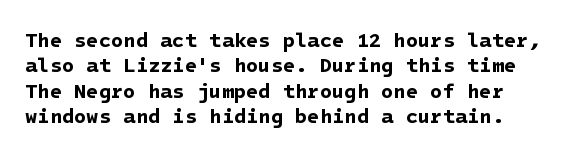
{"bold": "yes", "underline": "no", "align": "left", "line_spacing": "normal", "line_spacing_ratio": 1.27, "letter_spacing": "normal", "letter_spacing_em": 0.0, "glyph_px": 20}
